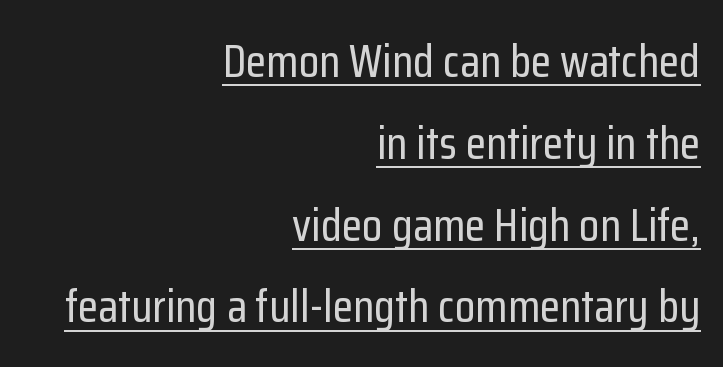
The image shows 47 px condensed sans-serif type, upright; set right-aligned, line spacing 1.74x, normal letter spacing, underlined; low stroke contrast and a medium x-height.
